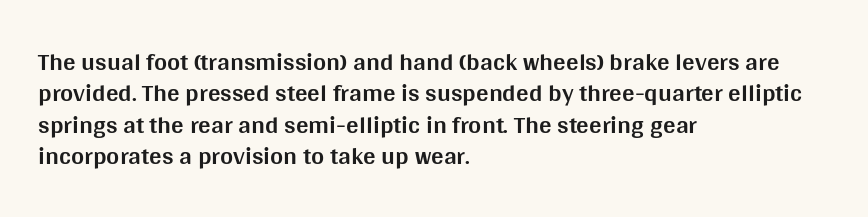
Horizontal alignment here is leftward, the default for most running prose. These lines were composed using upright roman letters. Quick note: underline off. Words appear dense and cohesive because spacing is normal. Honestly, the row spacing looks completely unremarkable. Heft: maximum for text — a bold.
